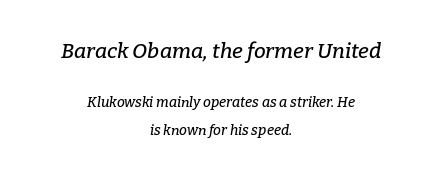
The image shows 21 px text type, italic (leaning right); set centered, loose line spacing (1.98x), normal letter spacing, not underlined; the first (top) block is 1.5x larger.
